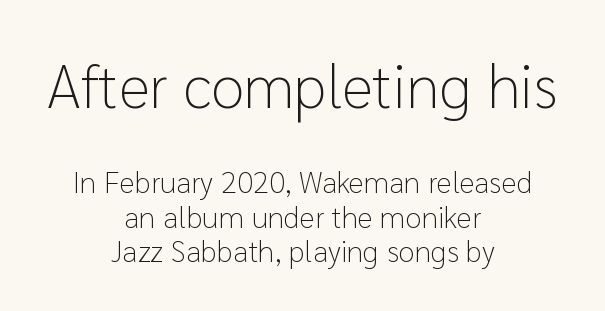
The image shows 61 px light sans-serif type, upright; set centered, tight line spacing (1.14x), normal letter spacing, not underlined; the first (top) block is 2.03x larger; low stroke contrast and a medium x-height.
